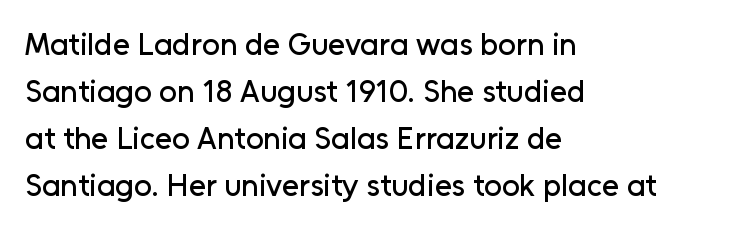
Q: Is the text italic (slanted)? A: No, it is upright.
Q: Is the typeface a serif or a sans-serif typeface? A: Sans-serif.
Q: Is the text underlined? A: No.
Q: How is the paragraph aligned? A: Left-aligned.
Q: Is the spacing between letters normal or unusually wide? A: Normal.
Q: Is the spacing between lines tight, normal or loose? A: Normal.
Q: Width (condensed, normal, or wide)? A: Normal.
Q: Stroke contrast? A: Low.
Q: x-height? A: Medium.
Q: Monospaced? A: No.
